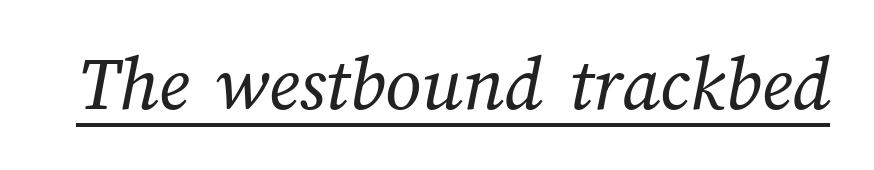
{"bold": "no", "weight": "regular", "width": "normal", "stroke_contrast": "medium", "x_height": "medium", "monospaced": "no", "underline": "yes", "letter_spacing": "normal", "letter_spacing_em": 0.0, "glyph_px": 79}
